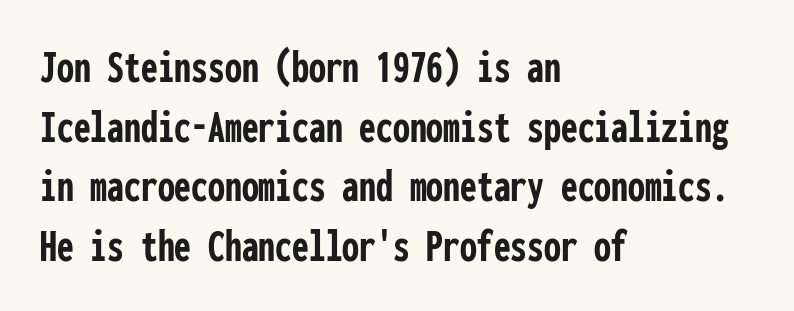
Q: Is the text bold? A: Yes.
Q: Is the text italic (slanted)? A: No, it is upright.
Q: Is the typeface a serif or a sans-serif typeface? A: Sans-serif.
Q: Is the text underlined? A: No.
Q: How is the paragraph aligned? A: Left-aligned.
Q: Is the spacing between letters normal or unusually wide? A: Normal.
Q: Width (condensed, normal, or wide)? A: Condensed.
Q: Stroke contrast? A: Low.
Q: x-height? A: Medium.
Q: Monospaced? A: Yes.
